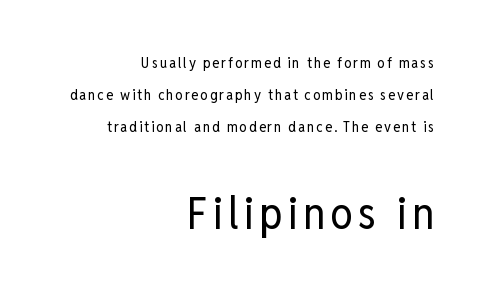
Q: Is the text bold? A: No.
Q: Is the text italic (slanted)? A: No, it is upright.
Q: Is the typeface a serif or a sans-serif typeface? A: Sans-serif.
Q: Is the text underlined? A: No.
Q: How is the paragraph aligned? A: Right-aligned.
Q: Is the spacing between lines tight, normal or loose? A: Loose.
Q: Which block of text is set in a larger size, the first (top) or the second (bottom)? A: The second (bottom) one.
Q: Width (condensed, normal, or wide)? A: Condensed.
Q: Stroke contrast? A: Low.
Q: x-height? A: Medium.
Q: Monospaced? A: No.
